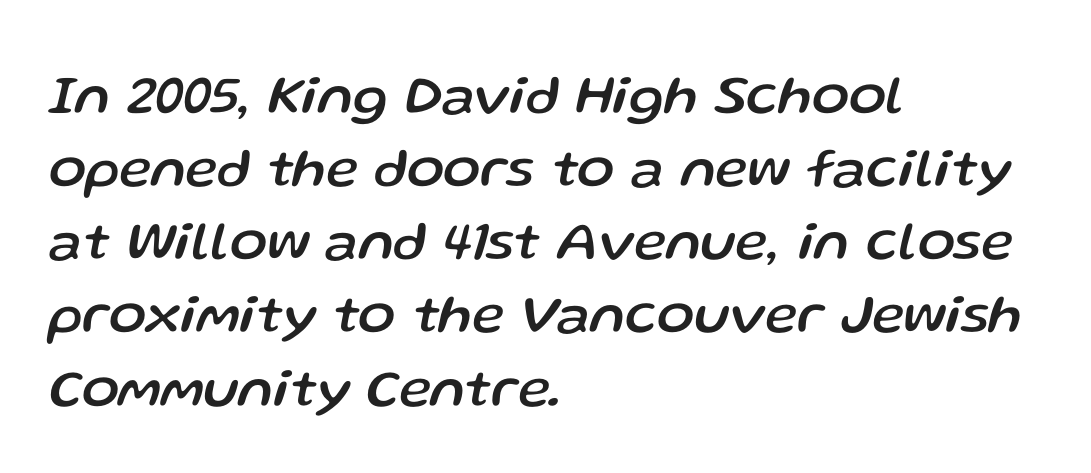
{"italic": "yes", "lean": "right", "slant_degrees": 13, "width": "normal", "stroke_contrast": "low", "x_height": "medium", "monospaced": "no", "underline": "no", "align": "left", "line_spacing": "normal", "line_spacing_ratio": 1.33, "letter_spacing": "normal", "letter_spacing_em": 0.0, "glyph_px": 55}
